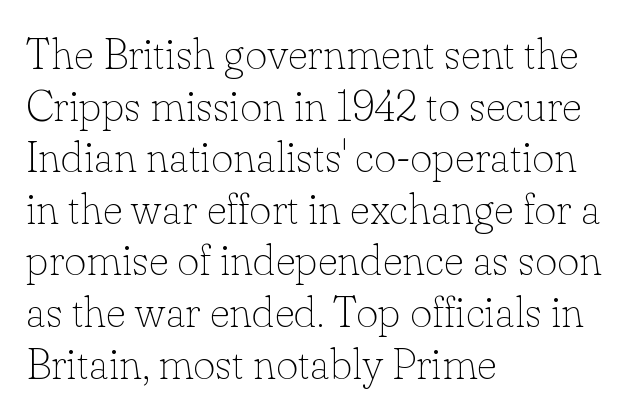
Q: Is the text bold? A: No.
Q: Is the text italic (slanted)? A: No, it is upright.
Q: Is the typeface a serif or a sans-serif typeface? A: Serif.
Q: Is the text underlined? A: No.
Q: How is the paragraph aligned? A: Left-aligned.
Q: Is the spacing between letters normal or unusually wide? A: Normal.
Q: Width (condensed, normal, or wide)? A: Normal.
Q: Stroke contrast? A: Low.
Q: x-height? A: Small.
Q: Monospaced? A: No.
